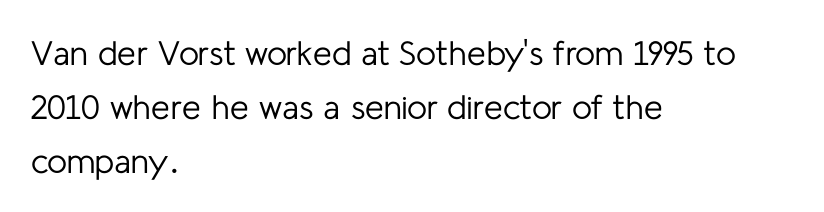
{"serif": "no", "italic": "no", "bold": "no", "weight": "regular", "width": "normal", "stroke_contrast": "low", "x_height": "medium", "monospaced": "no", "underline": "no", "align": "left", "line_spacing": "normal", "line_spacing_ratio": 1.59, "letter_spacing": "normal", "letter_spacing_em": 0.0, "glyph_px": 34}
